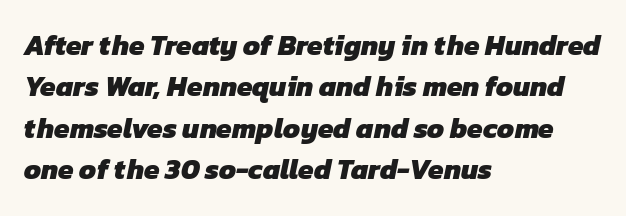
Q: Is the text bold? A: Yes.
Q: Is the typeface a serif or a sans-serif typeface? A: Sans-serif.
Q: Is the text underlined? A: No.
Q: How is the paragraph aligned? A: Left-aligned.
Q: Is the spacing between letters normal or unusually wide? A: Normal.
Q: Is the spacing between lines tight, normal or loose? A: Normal.
Q: Width (condensed, normal, or wide)? A: Normal.
Q: Stroke contrast? A: Low.
Q: x-height? A: Medium.
Q: Monospaced? A: No.
